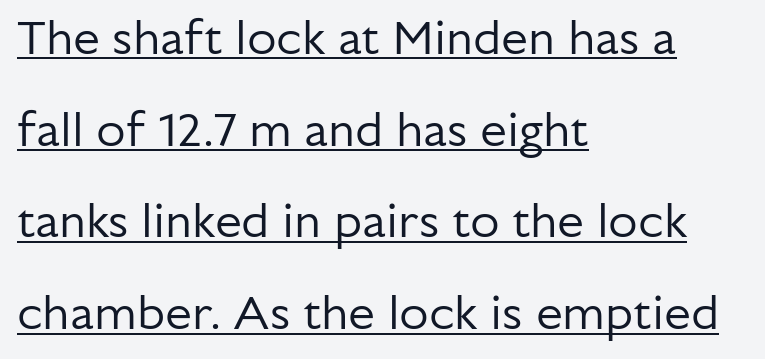
The image shows 48 px regular-weight sans-serif type, upright; set left-aligned, loose line spacing (1.91x), normal letter spacing, underlined; low stroke contrast and a medium x-height.
